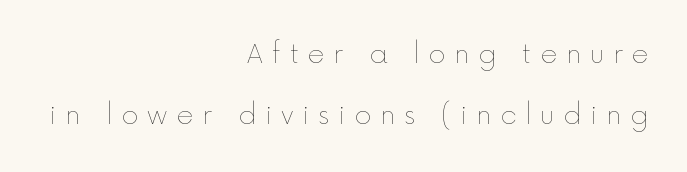
One glance says open: line gaps are wider than usual. A student would call this right alignment; a typographer would say flush right, rag left. Stems here are at most as thick as an everyday book face. Check under the words: just untouched page.
